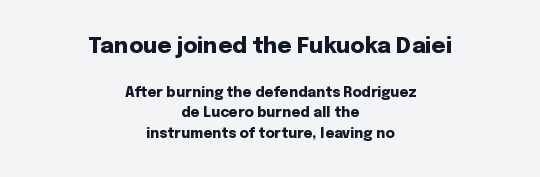
Q: Is the text bold? A: Yes.
Q: Is the text italic (slanted)? A: No, it is upright.
Q: Is the text underlined? A: No.
Q: How is the paragraph aligned? A: Centered.
Q: Is the spacing between letters normal or unusually wide? A: Normal.
Q: Is the spacing between lines tight, normal or loose? A: Normal.
Q: Which block of text is set in a larger size, the first (top) or the second (bottom)? A: The first (top) one.
